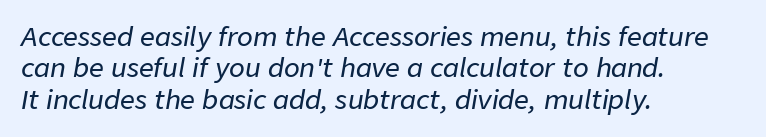
A typesetter would mark this as italic. This rendering leaves character spacing at its baseline value. Does the copy run flush right? No — it runs flush left. Honestly, there is no underline to notice here at all.
